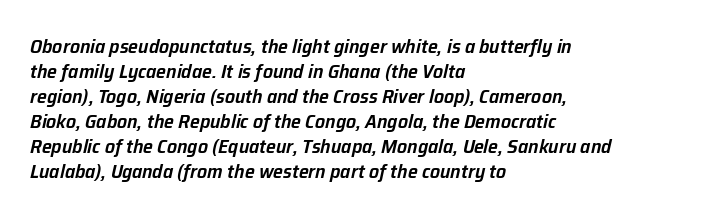
Q: Is the text bold? A: Semi-bold.
Q: Is the text italic (slanted)? A: Yes, it leans right by about 12 degrees.
Q: Is the text underlined? A: No.
Q: How is the paragraph aligned? A: Left-aligned.
Q: Is the spacing between letters normal or unusually wide? A: Normal.
Q: Is the spacing between lines tight, normal or loose? A: Normal.
